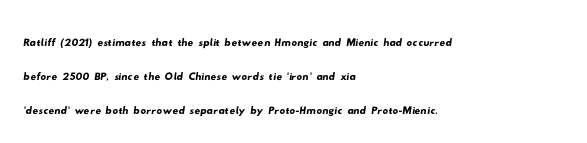
Character widths vary here, with narrow letters taking less room than wide ones. Between one letter and the next there's only the usual sliver of space. This rendering uses left alignment, leaving the right contour irregular. Check the space under the baseline: it is left empty. The font family rendered here belongs to the sans-serif group.
